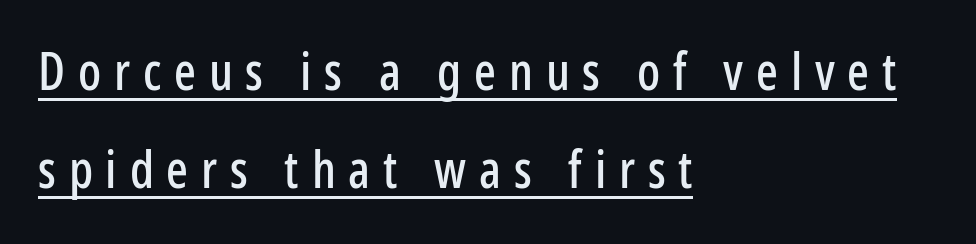
Do the characters align in a grid? No, the font is proportional. Notice how a bar underscores the lettering throughout. Someone cranked the tracking dial way up on this one. This is roman type, the default non-slanted kind. These lines are set flush left with a ragged right edge. Loosely led — the rows are spread out.
